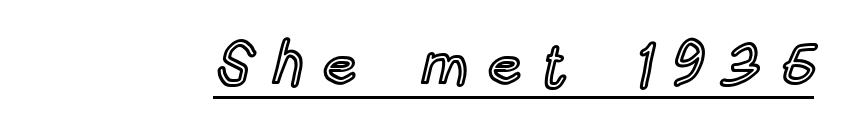
Q: Is the text italic (slanted)? A: Yes.
Q: Is the text underlined? A: Yes.
Q: Is the spacing between letters normal or unusually wide? A: Unusually wide.
Q: Width (condensed, normal, or wide)? A: Condensed.
Q: x-height? A: Large.
Q: Monospaced? A: No.
